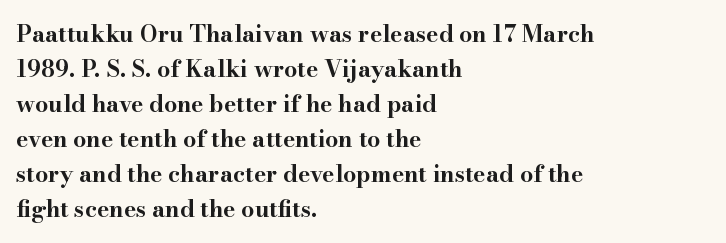
{"italic": "no", "bold": "yes", "underline": "no", "align": "left", "line_spacing": "normal", "line_spacing_ratio": 1.52, "letter_spacing": "normal", "letter_spacing_em": 0.0, "glyph_px": 23}
